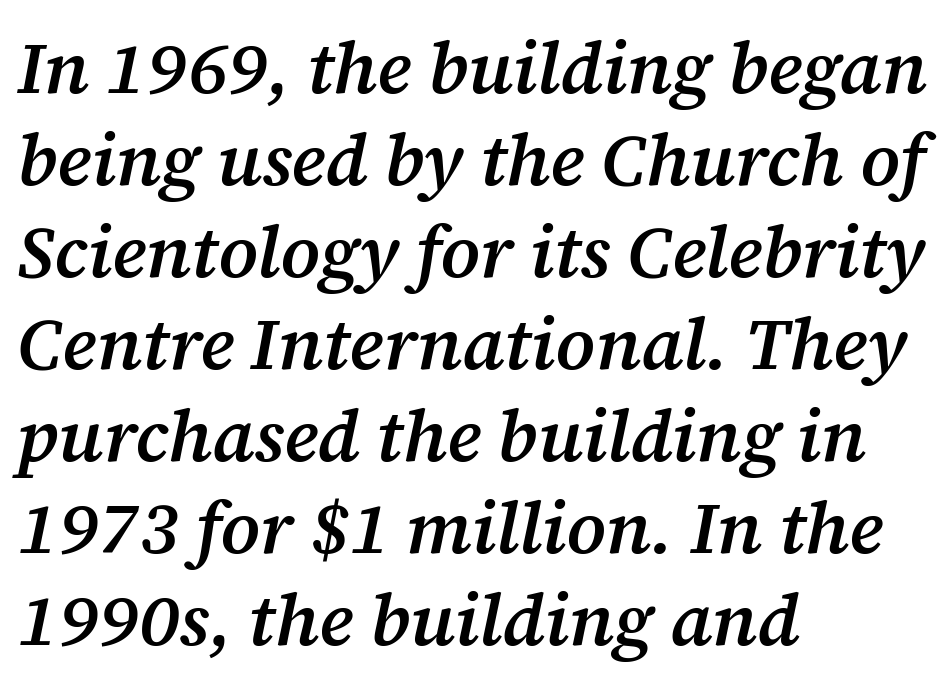
The image shows 73 px semibold serif type, italic (leaning right); set left-aligned, normal line spacing (1.26x), normal letter spacing, not underlined; medium stroke contrast and a medium x-height.
